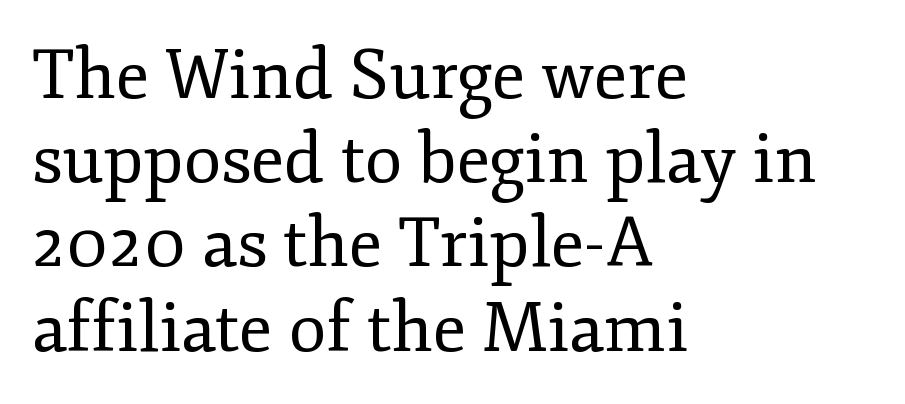
The image shows 69 px regular-weight serif type, upright; set left-aligned, line spacing 1.22x, normal letter spacing, not underlined; low stroke contrast and a small x-height.
